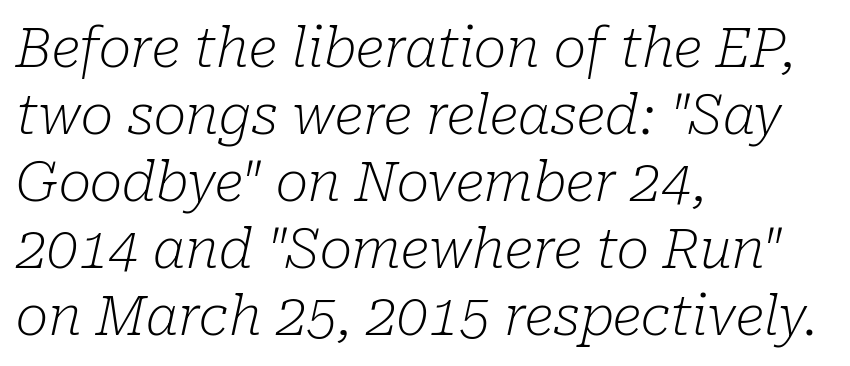
{"serif": "yes", "italic": "yes", "lean": "right", "slant_degrees": 10, "bold": "no", "weight": "light", "width": "normal", "stroke_contrast": "low", "x_height": "medium", "monospaced": "no", "underline": "no", "align": "left", "line_spacing_ratio": 1.22, "letter_spacing": "normal", "letter_spacing_em": 0.0, "glyph_px": 55}
